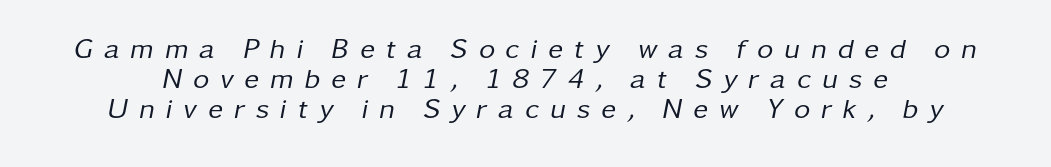
The glyphs are unaccompanied by any horizontal stroke below them. A typesetter would call this proportional, since set widths differ per character. Look at the tracking — it's clearly loosened, letters drifting apart. The font is comparable to plain body text, perhaps lighter. The lettering tilts uniformly, giving the passage an italic look.
